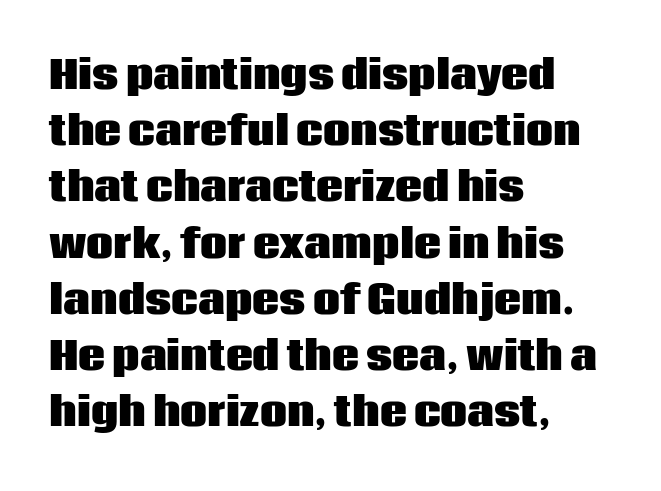
The image shows 38 px heavy sans-serif type, upright; set left-aligned, normal line spacing (1.48x), normal letter spacing, not underlined; low stroke contrast and a large x-height.
